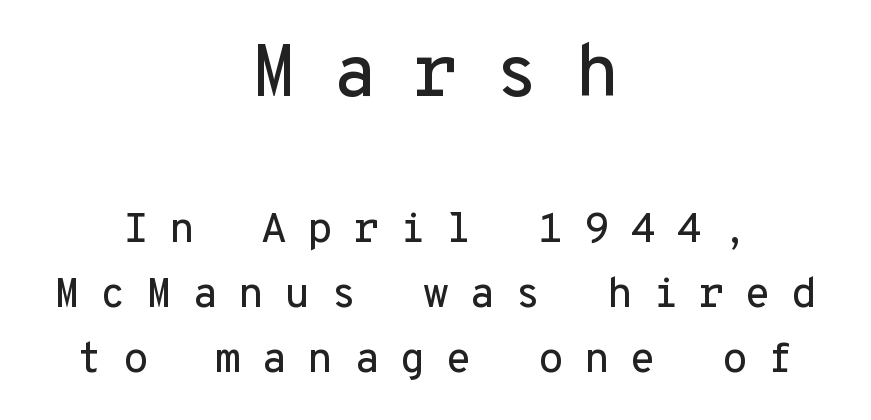
{"serif": "no", "italic": "no", "width": "normal", "stroke_contrast": "low", "x_height": "medium", "monospaced": "yes", "underline": "no", "align": "center", "line_spacing": "normal", "line_spacing_ratio": 1.55, "letter_spacing": "wide", "letter_spacing_em": 0.48, "larger_block": "first", "size_ratio": 1.76, "glyph_px": 74}
